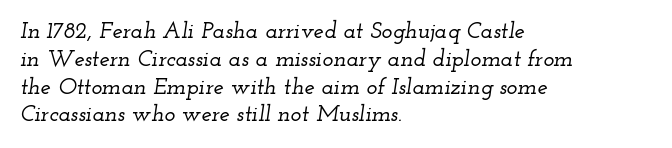
{"italic": "yes", "lean": "right", "slant_degrees": 12, "underline": "no", "align": "left", "line_spacing_ratio": 1.21, "letter_spacing": "normal", "letter_spacing_em": 0.0, "glyph_px": 23}
